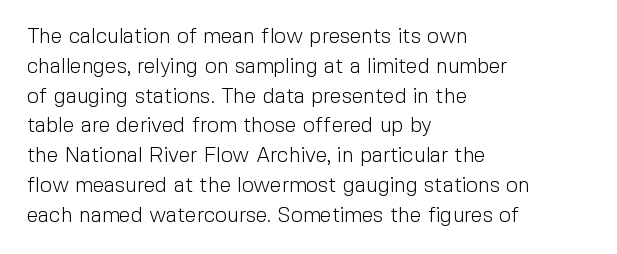
The image shows 21 px text type, upright; set left-aligned, normal line spacing (1.42x), normal letter spacing, not underlined.
